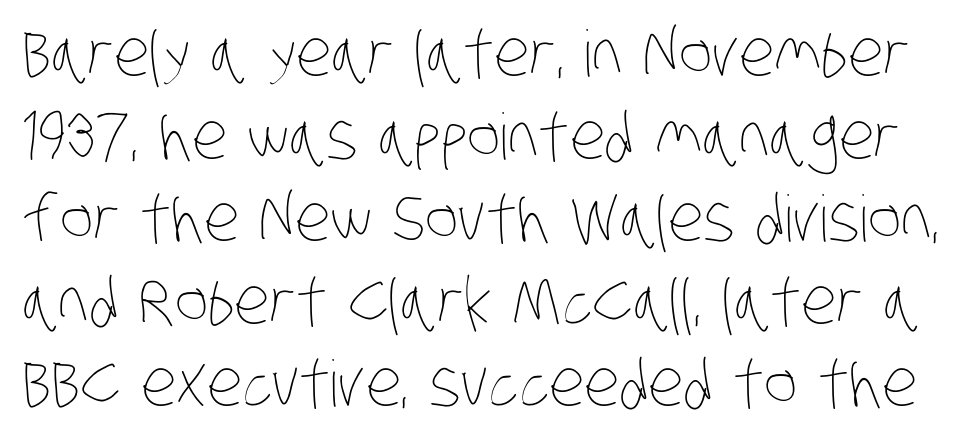
Q: Is the text bold? A: No.
Q: Is the text underlined? A: No.
Q: Is the spacing between letters normal or unusually wide? A: Normal.
Q: Is the spacing between lines tight, normal or loose? A: Normal.
Q: Width (condensed, normal, or wide)? A: Condensed.
Q: Stroke contrast? A: Low.
Q: x-height? A: Large.
Q: Monospaced? A: No.
